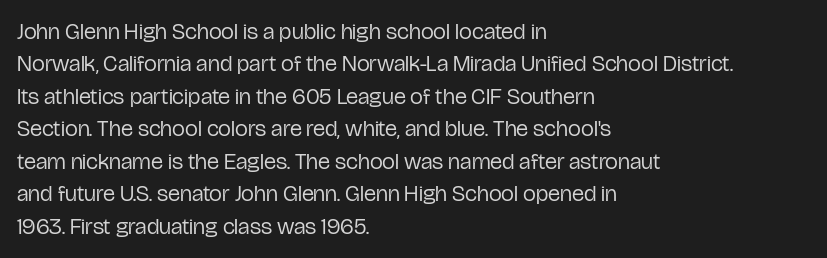
The image shows 23 px text type, upright; set left-aligned, normal line spacing (1.41x), normal letter spacing, not underlined.
